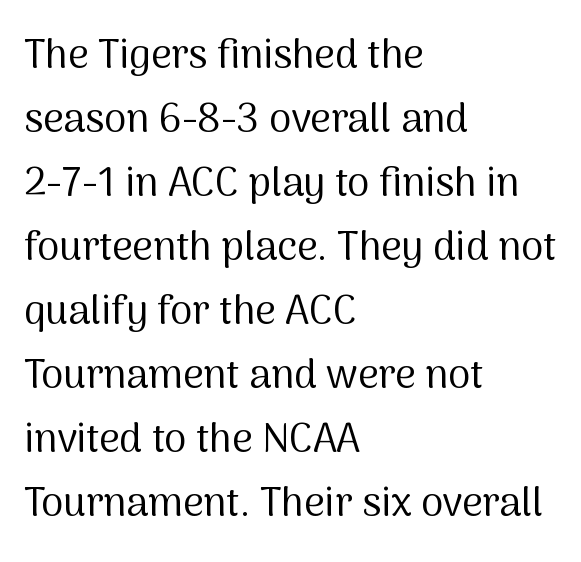
{"serif": "no", "italic": "no", "bold": "no", "weight": "regular", "width": "normal", "stroke_contrast": "medium", "x_height": "medium", "monospaced": "no", "underline": "no", "align": "left", "line_spacing": "normal", "line_spacing_ratio": 1.6, "letter_spacing": "normal", "letter_spacing_em": 0.0, "glyph_px": 40}
